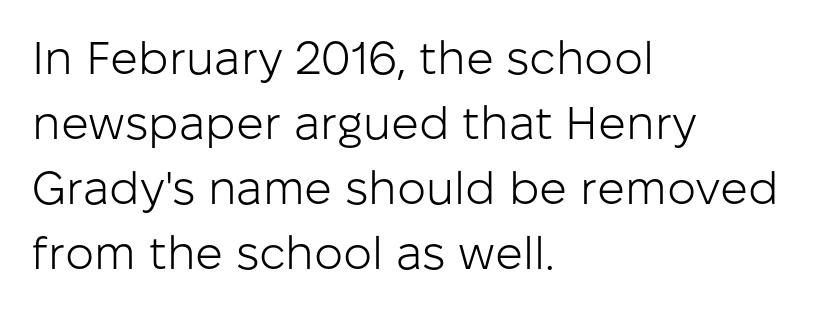
The image shows 46 px light sans-serif type, upright; set left-aligned, normal line spacing (1.41x), normal letter spacing, not underlined; low stroke contrast and a medium x-height.
